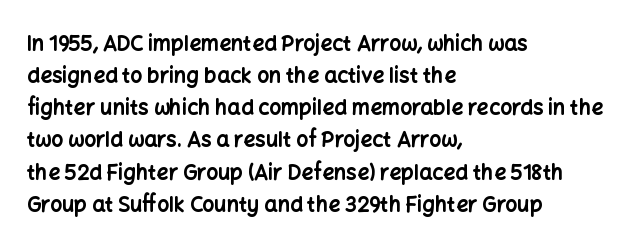
Q: Is the text bold? A: Yes.
Q: Is the text italic (slanted)? A: No, it is upright.
Q: Is the text underlined? A: No.
Q: How is the paragraph aligned? A: Left-aligned.
Q: Is the spacing between letters normal or unusually wide? A: Normal.
Q: Is the spacing between lines tight, normal or loose? A: Normal.
